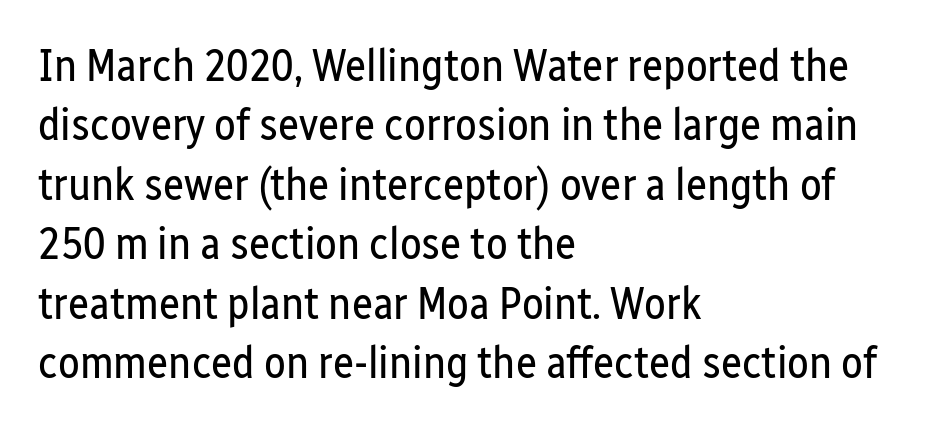
{"serif": "no", "italic": "no", "bold": "no", "weight": "regular", "width": "condensed", "stroke_contrast": "low", "x_height": "medium", "monospaced": "no", "underline": "no", "align": "left", "line_spacing": "normal", "line_spacing_ratio": 1.32, "letter_spacing": "normal", "letter_spacing_em": 0.0, "glyph_px": 45}
